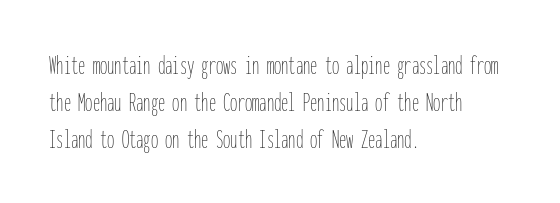
Clear beneath every line of the passage. The block of text has a typical density, with ordinary space between rows. The type sits square on the baseline with zero lean. Each letter, wide or thin by design, is forced into the same width here. Where is the straight margin? On the left.
